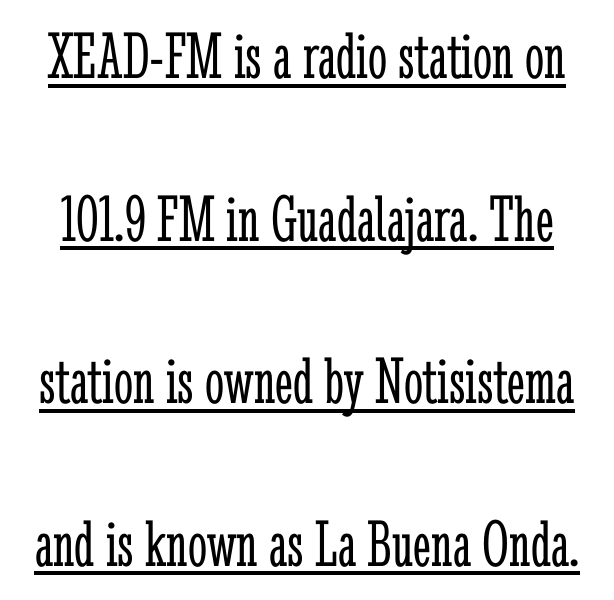
The image shows 68 px light, condensed serif type, upright; set loose line spacing (2.39x), normal letter spacing, underlined; low stroke contrast and a medium x-height.
